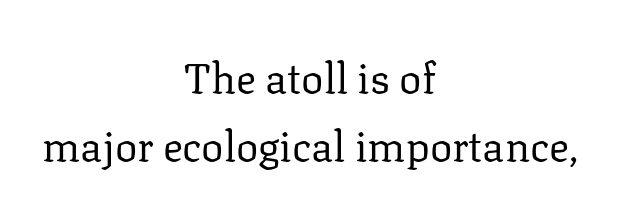
Q: Is the text bold? A: No.
Q: Is the text italic (slanted)? A: No, it is upright.
Q: Is the typeface a serif or a sans-serif typeface? A: Serif.
Q: Is the text underlined? A: No.
Q: How is the paragraph aligned? A: Centered.
Q: Is the spacing between letters normal or unusually wide? A: Normal.
Q: Is the spacing between lines tight, normal or loose? A: Normal.
Q: Width (condensed, normal, or wide)? A: Normal.
Q: Stroke contrast? A: Low.
Q: x-height? A: Medium.
Q: Monospaced? A: No.
